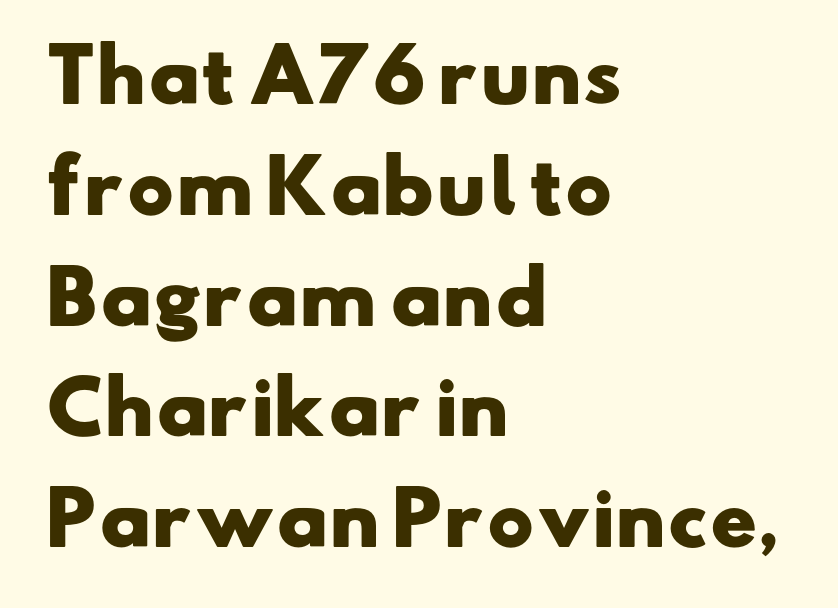
Pretty heavy lettering here — definitely bold. Each letter keeps its own natural width here, so spacing adapts to shape. The letters sit at their default tracking, neither squeezed nor spread. Descenders hang freely into open space. If you drew a ruler down the left edge, every line would touch it.
